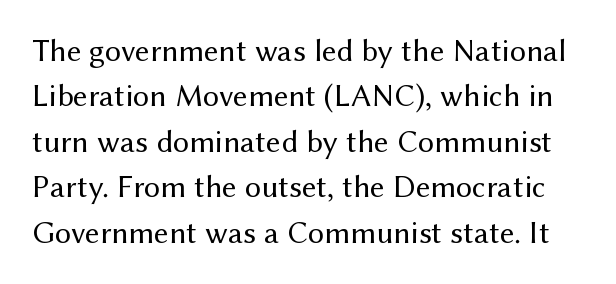
{"serif": "no", "italic": "no", "bold": "no", "weight": "regular", "width": "normal", "stroke_contrast": "medium", "x_height": "medium", "monospaced": "no", "underline": "no", "line_spacing": "normal", "line_spacing_ratio": 1.42, "letter_spacing": "normal", "letter_spacing_em": 0.0, "glyph_px": 32}
